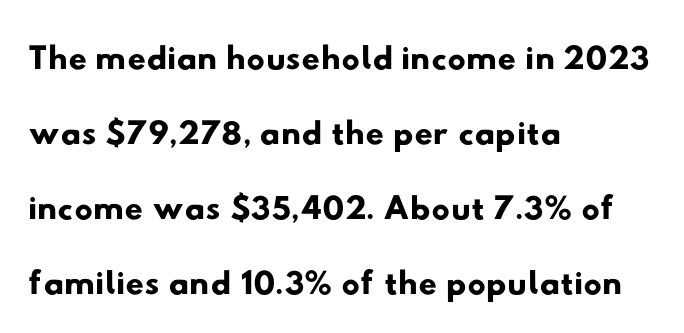
The image shows 51 px wide sans-serif type; set left-aligned, normal line spacing (1.47x), normal letter spacing, not underlined; low stroke contrast and a small x-height.
